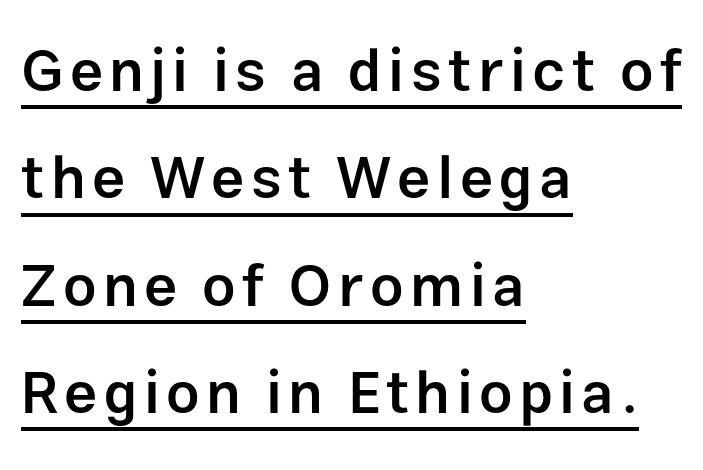
Q: Is the text bold? A: Semi-bold.
Q: Is the text italic (slanted)? A: No, it is upright.
Q: Is the typeface a serif or a sans-serif typeface? A: Sans-serif.
Q: Is the text underlined? A: Yes.
Q: How is the paragraph aligned? A: Left-aligned.
Q: Width (condensed, normal, or wide)? A: Normal.
Q: Stroke contrast? A: Low.
Q: x-height? A: Medium.
Q: Monospaced? A: No.
